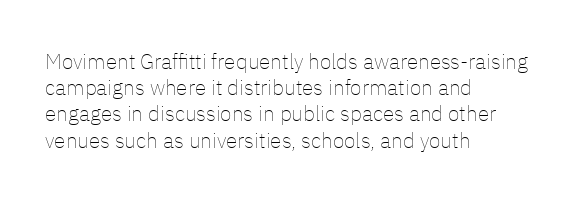
The image shows 21 px text type, upright; set left-aligned, normal line spacing (1.25x), normal letter spacing, not underlined.
